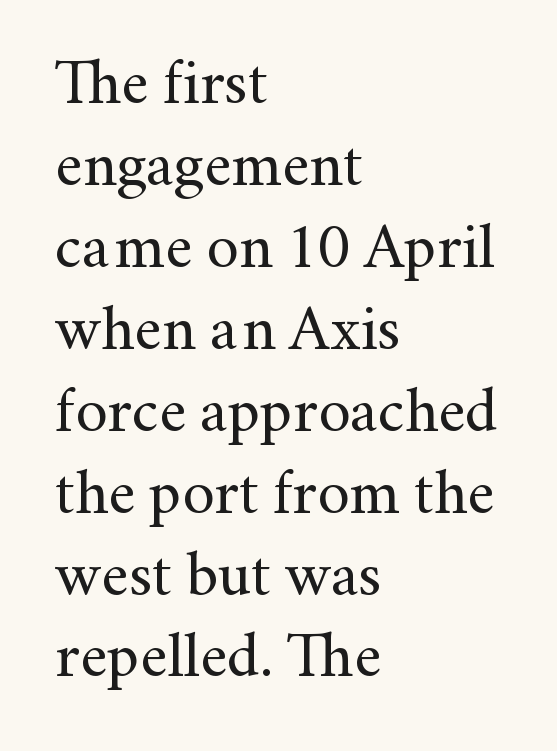
Is this a fixed-width face? No — the glyphs have proportional, varying widths. Students, note that the glyphs here touch the page at normal intervals. No extra ink here — the face is not bold. Visually the block forms a straight wall on the left and a jagged coastline on the right. A clean baseline with only descenders dipping below it.
